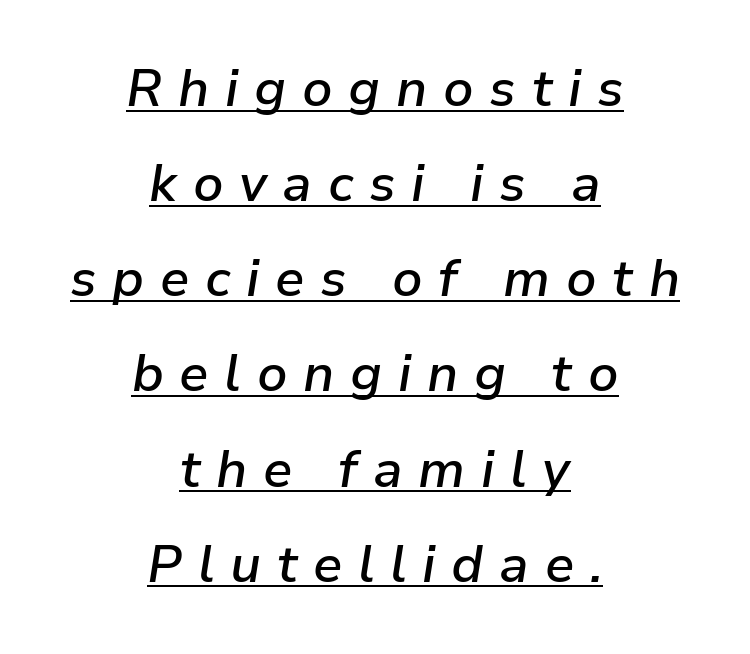
Q: Is the text bold? A: Semi-bold.
Q: Is the text italic (slanted)? A: Yes, it leans right by about 9 degrees.
Q: Is the text underlined? A: Yes.
Q: How is the paragraph aligned? A: Centered.
Q: Is the spacing between letters normal or unusually wide? A: Unusually wide.
Q: Width (condensed, normal, or wide)? A: Normal.
Q: Stroke contrast? A: Low.
Q: x-height? A: Medium.
Q: Monospaced? A: No.
